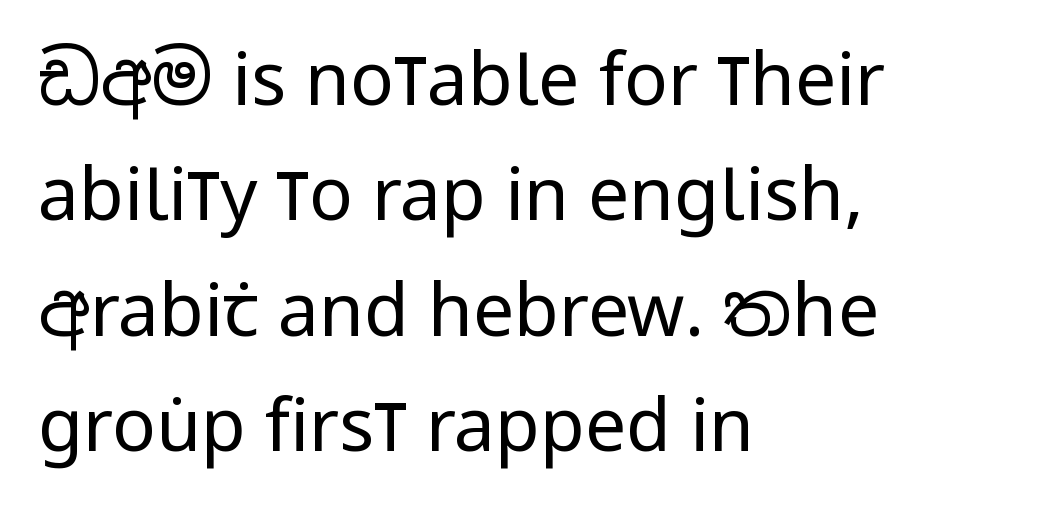
Q: Is the text bold? A: No.
Q: Is the text italic (slanted)? A: No, it is upright.
Q: Is the typeface a serif or a sans-serif typeface? A: Sans-serif.
Q: Is the text underlined? A: No.
Q: How is the paragraph aligned? A: Left-aligned.
Q: Is the spacing between letters normal or unusually wide? A: Normal.
Q: Is the spacing between lines tight, normal or loose? A: Normal.
Q: Width (condensed, normal, or wide)? A: Condensed.
Q: Stroke contrast? A: Low.
Q: x-height? A: Large.
Q: Monospaced? A: No.
